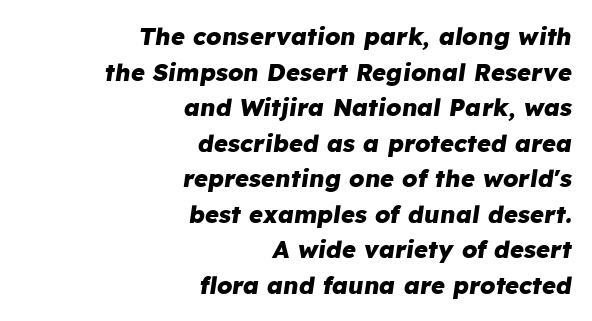
The zone under the glyphs is completely vacant. The tracking reads as untouched default to a designer's eye. The face used here has the dense, thick strokes of a bold. Line ends are locked; line starts wander. Yep, that's italic — everything's leaning. This block has exactly the height ordinary leading produces.
